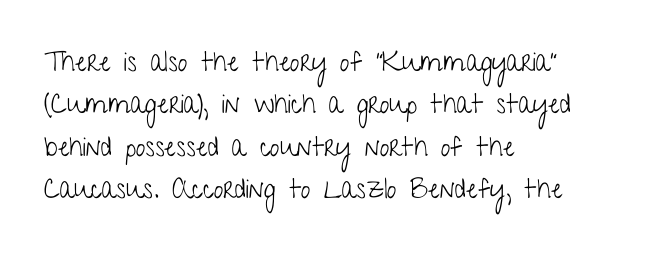
The image shows 27 px text type, upright; set left-aligned, normal line spacing (1.57x), normal letter spacing, not underlined.
